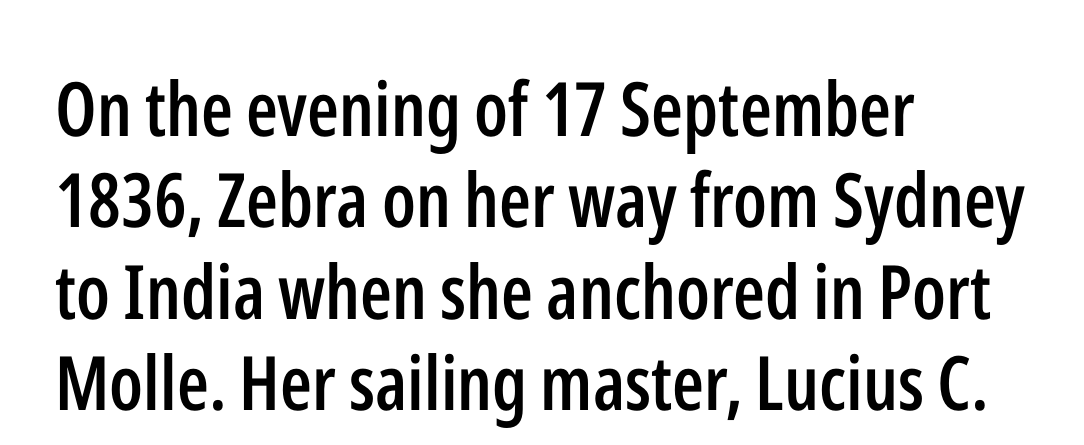
{"serif": "no", "italic": "no", "bold": "semi", "weight": "semibold", "width": "condensed", "stroke_contrast": "low", "x_height": "medium", "monospaced": "no", "underline": "no", "align": "left", "line_spacing_ratio": 1.22, "letter_spacing": "normal", "letter_spacing_em": 0.0, "glyph_px": 75}
